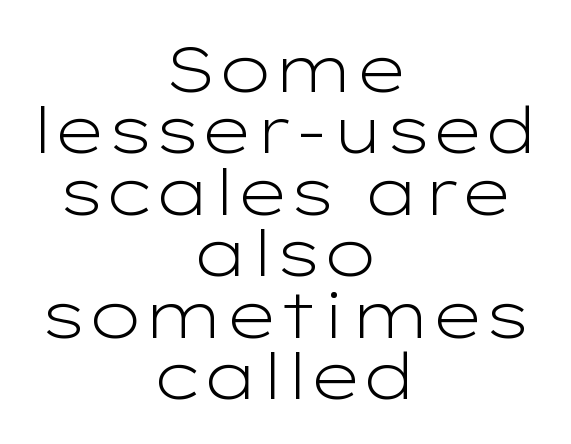
The image shows 64 px light, wide sans-serif type, upright; set centered, tight line spacing (0.96x), normal letter spacing, not underlined; low stroke contrast and a medium x-height.
